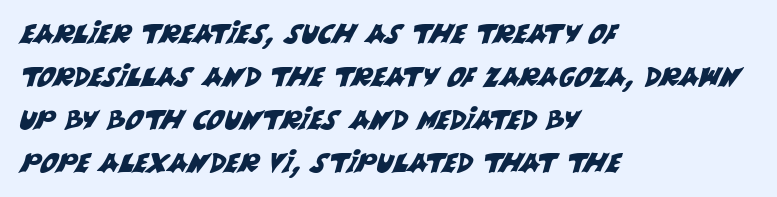
Q: Is the text underlined? A: No.
Q: How is the paragraph aligned? A: Left-aligned.
Q: Is the spacing between letters normal or unusually wide? A: Normal.
Q: Is the spacing between lines tight, normal or loose? A: Normal.
